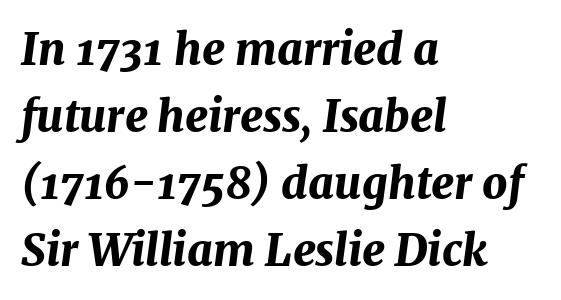
The strip under each line holds only bare page. Is the type bold? Yes — the strokes are clearly thick and heavy. The lines are quadded left. Here the designer chose a conventional face with non-uniform glyph widths. The lettering tilts uniformly, giving the passage an italic look. This sample keeps an unexceptional amount of space between lines.
